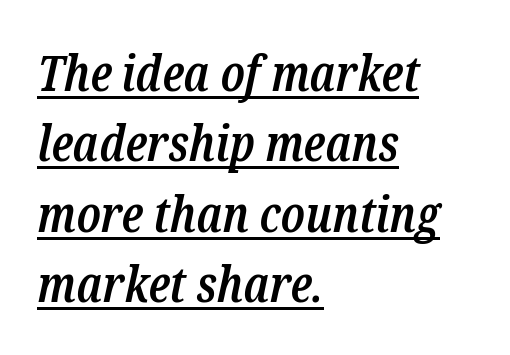
Q: Is the text bold? A: Semi-bold.
Q: Is the text italic (slanted)? A: Yes, it leans right by about 12 degrees.
Q: Is the typeface a serif or a sans-serif typeface? A: Serif.
Q: Is the text underlined? A: Yes.
Q: How is the paragraph aligned? A: Left-aligned.
Q: Is the spacing between letters normal or unusually wide? A: Normal.
Q: Is the spacing between lines tight, normal or loose? A: Normal.
Q: Width (condensed, normal, or wide)? A: Condensed.
Q: Stroke contrast? A: Low.
Q: x-height? A: Medium.
Q: Monospaced? A: No.
